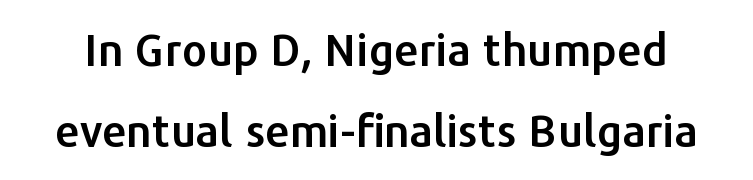
Ordinary non-slanted type is in use. Varying glyph widths throughout — classic text-font behaviour. No extra tracking has been applied to these lines. This sample uses a sans-serif face. Nobody drew a line under any word here.
